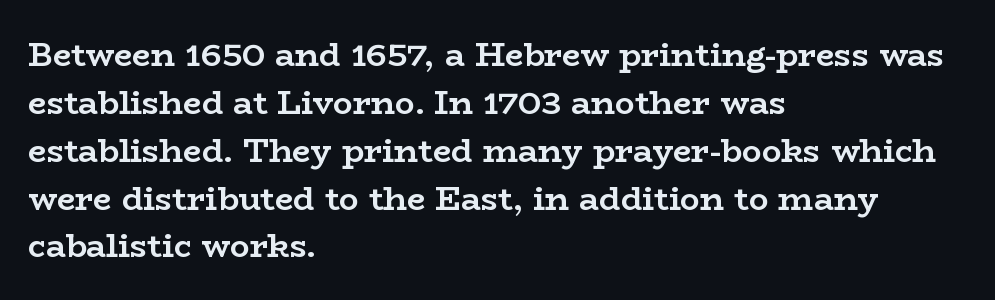
Q: Is the text bold? A: Yes.
Q: Is the text italic (slanted)? A: No, it is upright.
Q: Is the typeface a serif or a sans-serif typeface? A: Serif.
Q: Is the text underlined? A: No.
Q: How is the paragraph aligned? A: Left-aligned.
Q: Is the spacing between letters normal or unusually wide? A: Normal.
Q: Is the spacing between lines tight, normal or loose? A: Normal.
Q: Width (condensed, normal, or wide)? A: Wide.
Q: Stroke contrast? A: Low.
Q: x-height? A: Medium.
Q: Monospaced? A: No.
